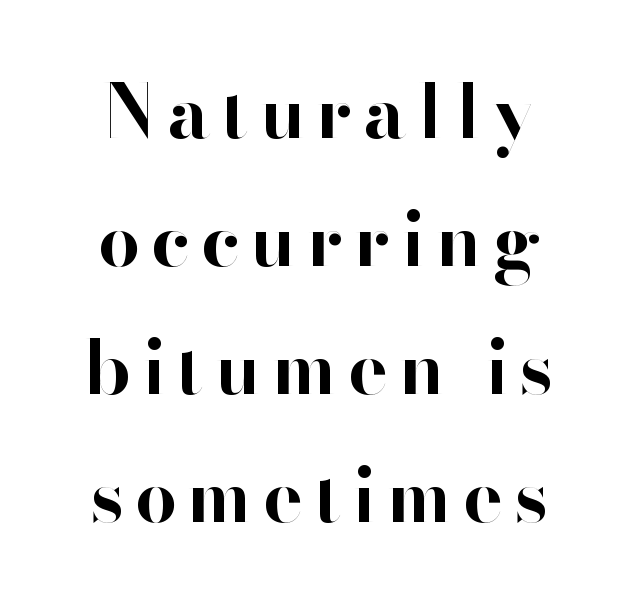
Letters rest on an invisible, unmarked baseline. Proportional: the letters do not fall into vertical columns. Serif or sans? Sans — the stroke terminals are bare. A full-strength bold gives these letters their thick strokes.
